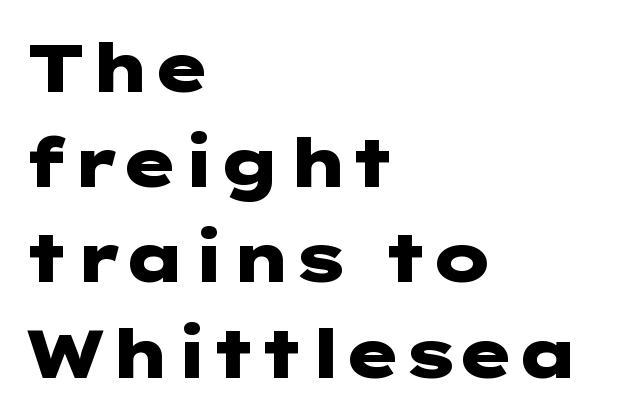
Q: Is the text bold? A: Yes.
Q: Is the text italic (slanted)? A: No, it is upright.
Q: Is the typeface a serif or a sans-serif typeface? A: Sans-serif.
Q: Is the text underlined? A: No.
Q: How is the paragraph aligned? A: Left-aligned.
Q: Is the spacing between letters normal or unusually wide? A: Normal.
Q: Is the spacing between lines tight, normal or loose? A: Normal.
Q: Width (condensed, normal, or wide)? A: Wide.
Q: Stroke contrast? A: Low.
Q: x-height? A: Medium.
